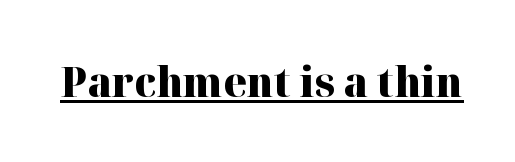
{"serif": "yes", "italic": "no", "bold": "yes", "weight": "heavy", "width": "normal", "stroke_contrast": "high", "x_height": "medium", "monospaced": "no", "underline": "yes", "letter_spacing": "normal", "letter_spacing_em": 0.0, "glyph_px": 42}
